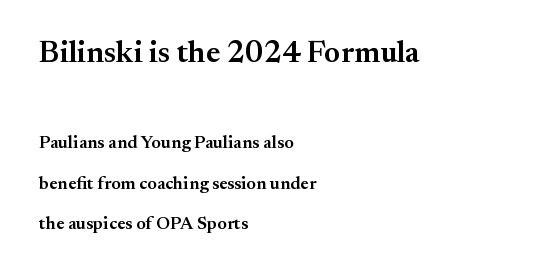
{"serif": "yes", "italic": "no", "bold": "semi", "weight": "semibold", "width": "normal", "stroke_contrast": "medium", "x_height": "small", "monospaced": "no", "underline": "no", "align": "left", "line_spacing": "loose", "line_spacing_ratio": 2.26, "letter_spacing": "normal", "letter_spacing_em": 0.0, "larger_block": "first", "size_ratio": 1.72, "glyph_px": 31}
